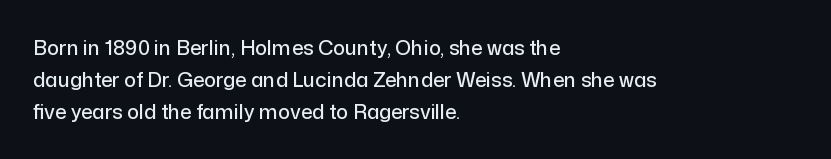
The image shows 20 px text type, upright; set left-aligned, normal line spacing (1.59x), normal letter spacing, not underlined.
